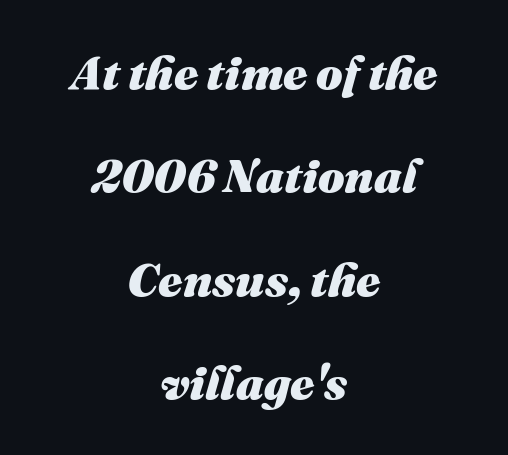
The image shows 47 px heavy type, italic (leaning right); set centered, loose line spacing (2.2x), normal letter spacing, not underlined; medium stroke contrast and a medium x-height.
